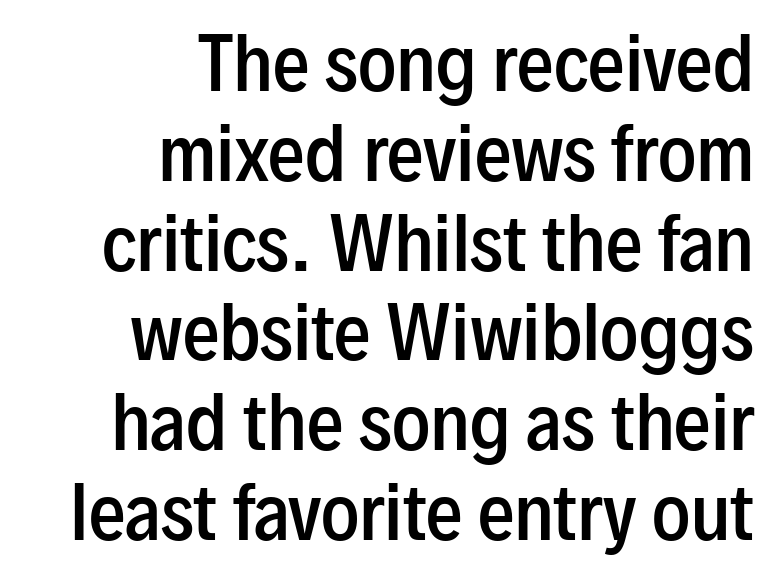
The image shows 73 px semibold, condensed sans-serif type, upright; set right-aligned, line spacing 1.23x, normal letter spacing, not underlined; low stroke contrast and a medium x-height.
